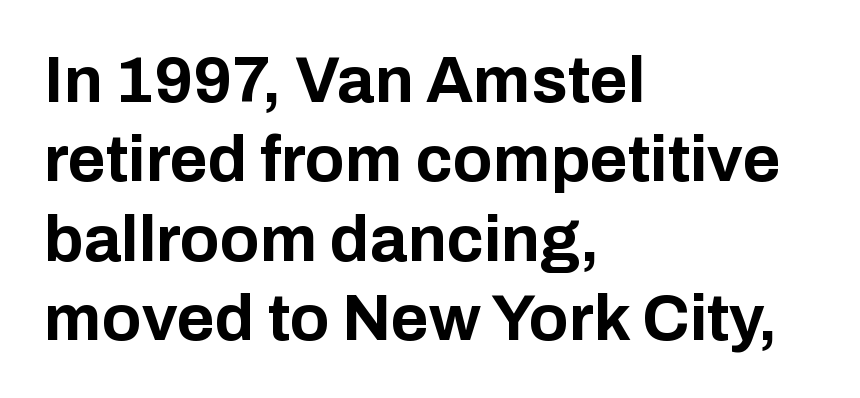
Q: Is the text bold? A: Yes.
Q: Is the text italic (slanted)? A: No, it is upright.
Q: Is the typeface a serif or a sans-serif typeface? A: Sans-serif.
Q: Is the text underlined? A: No.
Q: How is the paragraph aligned? A: Left-aligned.
Q: Is the spacing between letters normal or unusually wide? A: Normal.
Q: Width (condensed, normal, or wide)? A: Normal.
Q: Stroke contrast? A: Low.
Q: x-height? A: Medium.
Q: Monospaced? A: No.
